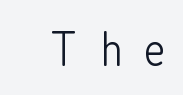
Proportional: the letters do not fall into vertical columns. In terms of letterspacing, this is a distinctly airy, spread setting. This sample uses an upright cut, with every glyph sitting square on the baseline. Examine the stroke ends and you'll find no serifs. Is this a heavy cut? Hardly; it is regular or lighter.
